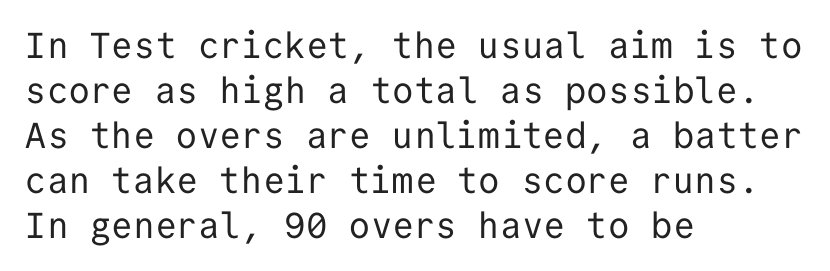
{"serif": "no", "italic": "no", "bold": "no", "weight": "regular", "width": "normal", "stroke_contrast": "low", "x_height": "medium", "monospaced": "yes", "underline": "no", "align": "left", "line_spacing": "normal", "line_spacing_ratio": 1.25, "letter_spacing": "normal", "letter_spacing_em": 0.0, "glyph_px": 36}
